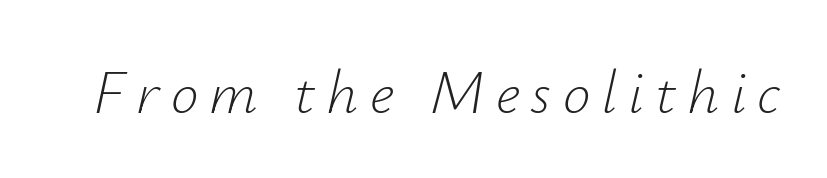
The specimen reads as italic at a glance. Here the designer chose a conventional face with non-uniform glyph widths. Descenders are the only things crossing below the line. The typeface has the unassuming heft of standard copy or less.
